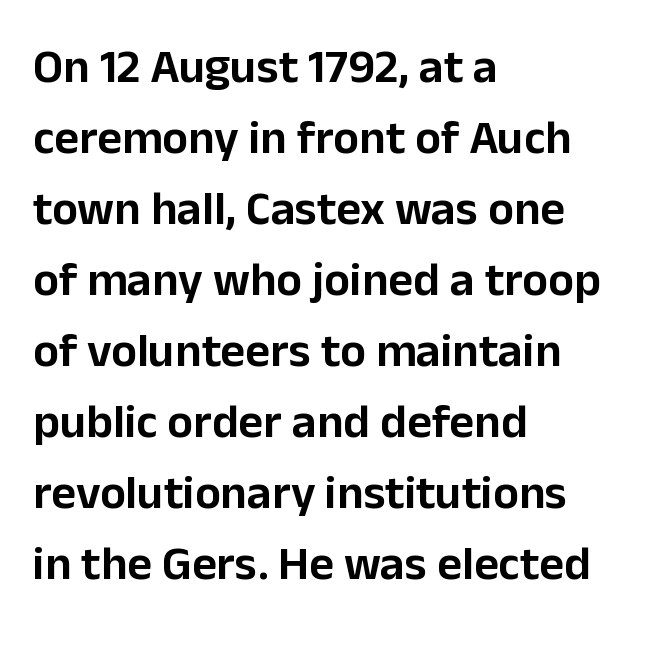
{"serif": "no", "italic": "no", "width": "normal", "stroke_contrast": "low", "x_height": "medium", "monospaced": "no", "underline": "no", "align": "left", "line_spacing": "normal", "line_spacing_ratio": 1.48, "letter_spacing": "normal", "letter_spacing_em": 0.0, "glyph_px": 48}
